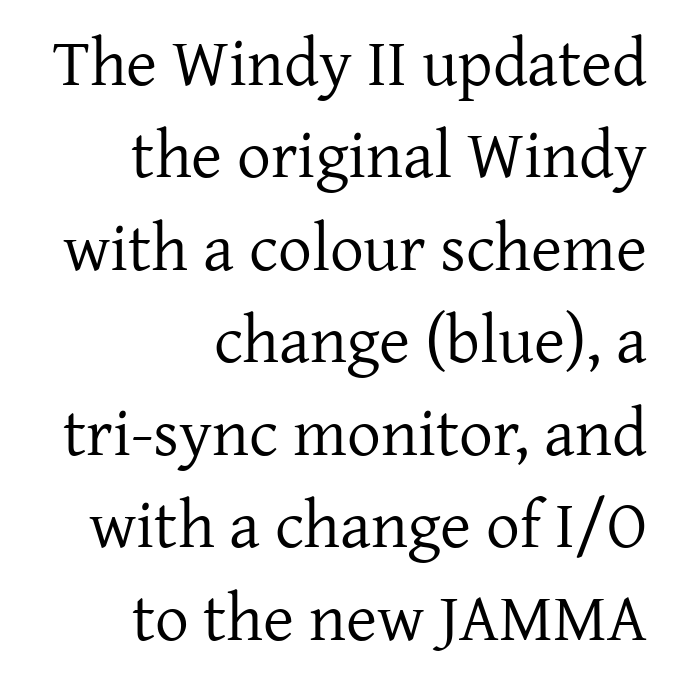
Bare-footed words on every line. Stroke terminals: seriffed. Counters stay open thanks to moderate or lighter strokes. Regarding leading, the lines here are spaced in the standard way. How are the letters spaced? Ordinarily, with no added tracking. Right-aligned paragraph, ragged on the left.
